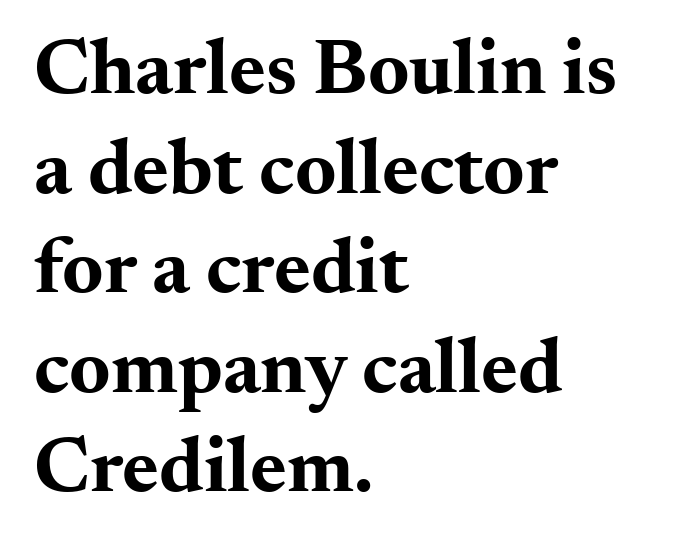
{"serif": "yes", "italic": "no", "bold": "yes", "weight": "bold", "width": "wide", "stroke_contrast": "medium", "x_height": "small", "monospaced": "no", "underline": "no", "align": "left", "line_spacing": "normal", "line_spacing_ratio": 1.26, "letter_spacing": "normal", "letter_spacing_em": 0.0, "glyph_px": 79}
